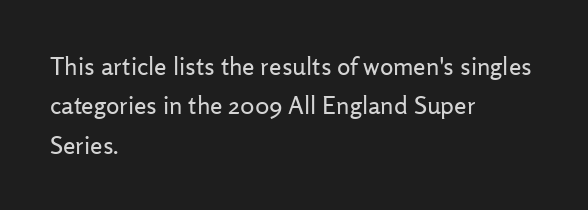
The image shows 25 px text type, upright; set left-aligned, normal line spacing (1.58x), normal letter spacing, not underlined.
